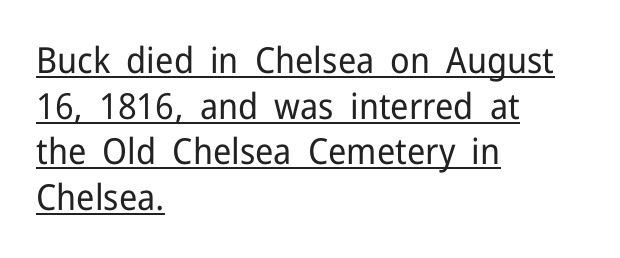
Normally led — the rows are evenly, conventionally spaced. Letterform terminals end flat and unadorned throughout the passage. No extra ink here — the face is not bold. Nope, not italic — everything's standing straight.
